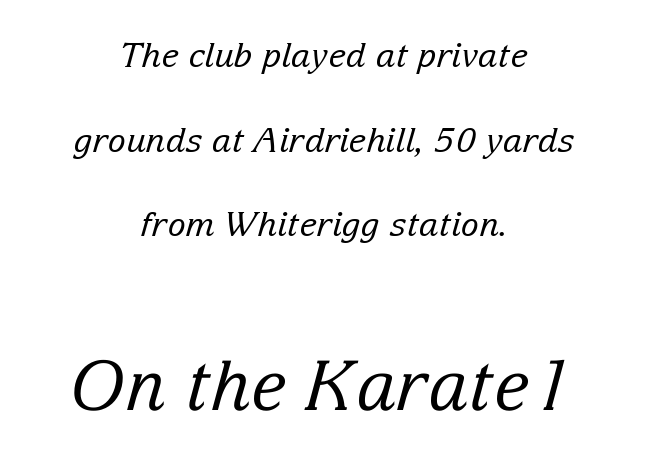
Q: Is the text bold? A: No.
Q: Is the text italic (slanted)? A: Yes, it leans right by about 15 degrees.
Q: Is the typeface a serif or a sans-serif typeface? A: Serif.
Q: Is the text underlined? A: No.
Q: How is the paragraph aligned? A: Centered.
Q: Is the spacing between letters normal or unusually wide? A: Normal.
Q: Is the spacing between lines tight, normal or loose? A: Loose.
Q: Which block of text is set in a larger size, the first (top) or the second (bottom)? A: The second (bottom) one.
Q: Width (condensed, normal, or wide)? A: Normal.
Q: Stroke contrast? A: Low.
Q: x-height? A: Medium.
Q: Monospaced? A: No.
